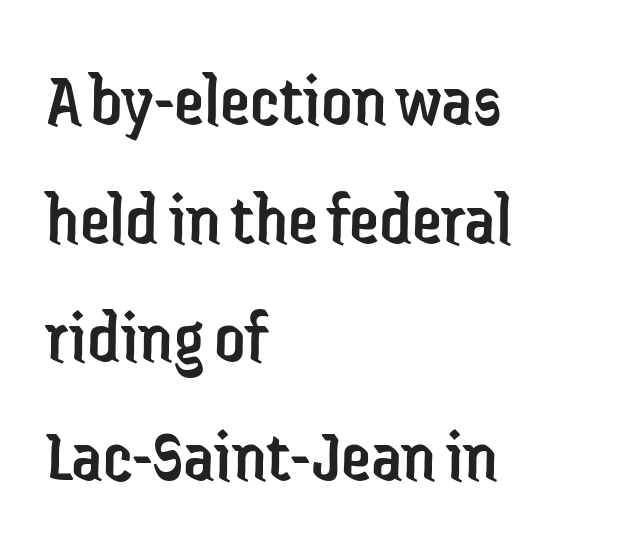
Q: Is the text bold? A: No.
Q: Is the text italic (slanted)? A: No, it is upright.
Q: Is the typeface a serif or a sans-serif typeface? A: Sans-serif.
Q: Is the text underlined? A: No.
Q: How is the paragraph aligned? A: Left-aligned.
Q: Is the spacing between letters normal or unusually wide? A: Normal.
Q: Is the spacing between lines tight, normal or loose? A: Normal.
Q: Width (condensed, normal, or wide)? A: Condensed.
Q: Stroke contrast? A: Low.
Q: x-height? A: Medium.
Q: Monospaced? A: No.
